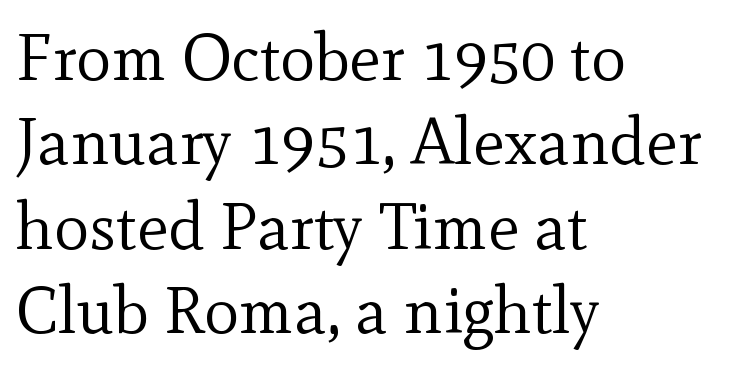
The image shows 66 px regular-weight serif type, upright; set left-aligned, normal line spacing (1.28x), normal letter spacing, not underlined; a small x-height.
